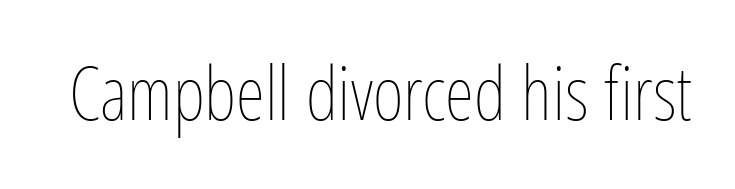
{"italic": "no", "bold": "no", "weight": "thin", "width": "condensed", "stroke_contrast": "low", "x_height": "medium", "monospaced": "no", "underline": "no", "letter_spacing": "normal", "letter_spacing_em": 0.0, "glyph_px": 75}
